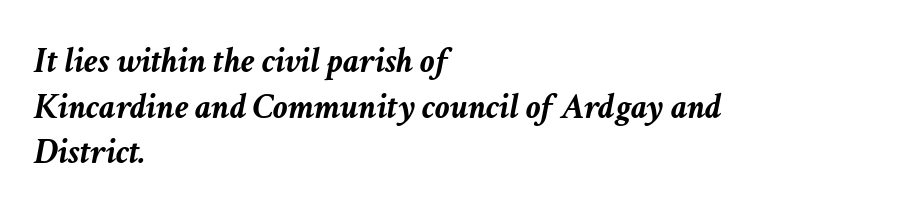
The image shows 36 px semibold type, italic (leaning right); set left-aligned, normal line spacing (1.27x), normal letter spacing, not underlined; low stroke contrast and a medium x-height.
